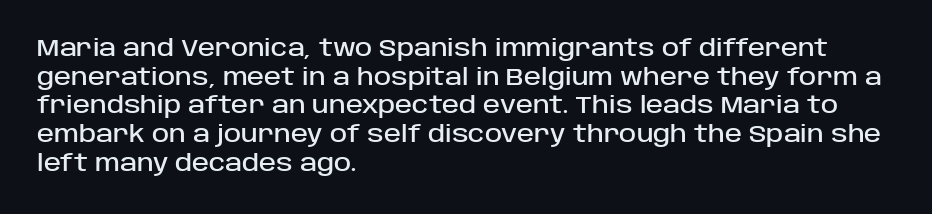
Q: Is the text italic (slanted)? A: No, it is upright.
Q: Is the text underlined? A: No.
Q: How is the paragraph aligned? A: Left-aligned.
Q: Is the spacing between letters normal or unusually wide? A: Normal.
Q: Is the spacing between lines tight, normal or loose? A: Normal.
